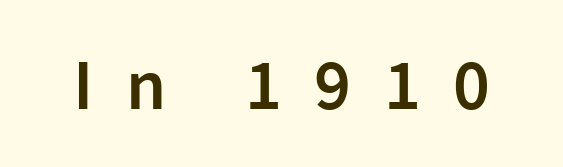
The image shows 72 px semibold sans-serif type, upright; set unusually wide letter spacing (+0.45 em), not underlined; low stroke contrast and a medium x-height.
